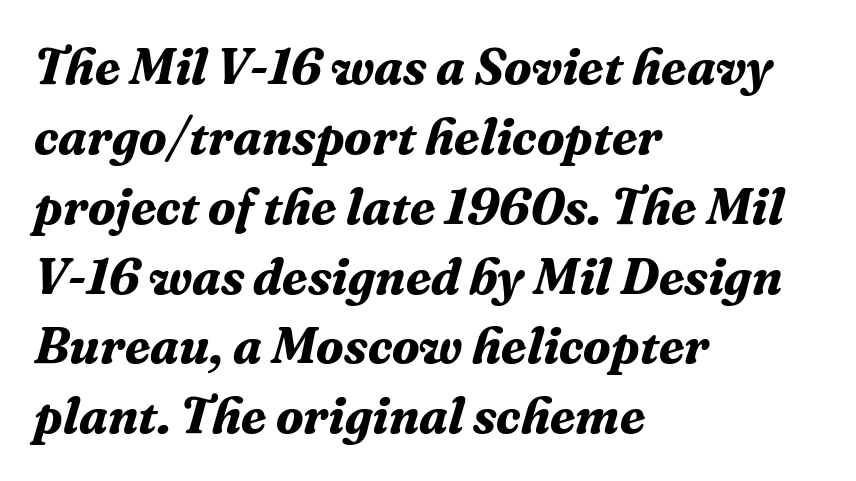
Q: Is the text bold? A: Yes.
Q: Is the text italic (slanted)? A: Yes, it leans right by about 16 degrees.
Q: Is the typeface a serif or a sans-serif typeface? A: Serif.
Q: Is the text underlined? A: No.
Q: How is the paragraph aligned? A: Left-aligned.
Q: Is the spacing between letters normal or unusually wide? A: Normal.
Q: Is the spacing between lines tight, normal or loose? A: Normal.
Q: Width (condensed, normal, or wide)? A: Normal.
Q: Stroke contrast? A: Medium.
Q: x-height? A: Medium.
Q: Monospaced? A: No.
